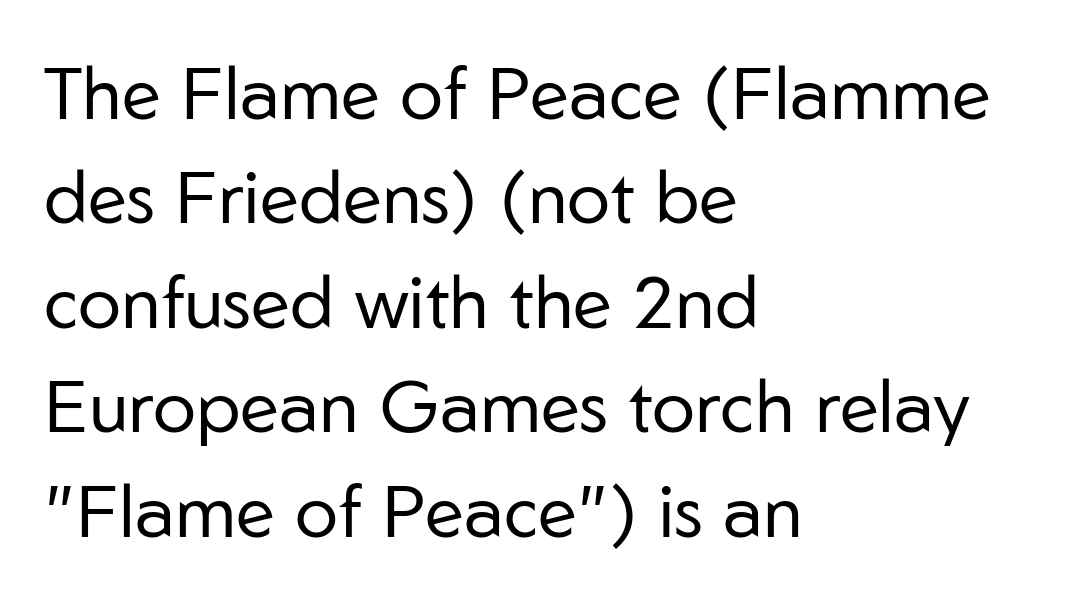
Q: Is the text bold? A: No.
Q: Is the text italic (slanted)? A: No, it is upright.
Q: Is the typeface a serif or a sans-serif typeface? A: Sans-serif.
Q: Is the text underlined? A: No.
Q: How is the paragraph aligned? A: Left-aligned.
Q: Is the spacing between letters normal or unusually wide? A: Normal.
Q: Is the spacing between lines tight, normal or loose? A: Normal.
Q: Width (condensed, normal, or wide)? A: Normal.
Q: Stroke contrast? A: Low.
Q: x-height? A: Medium.
Q: Monospaced? A: No.
